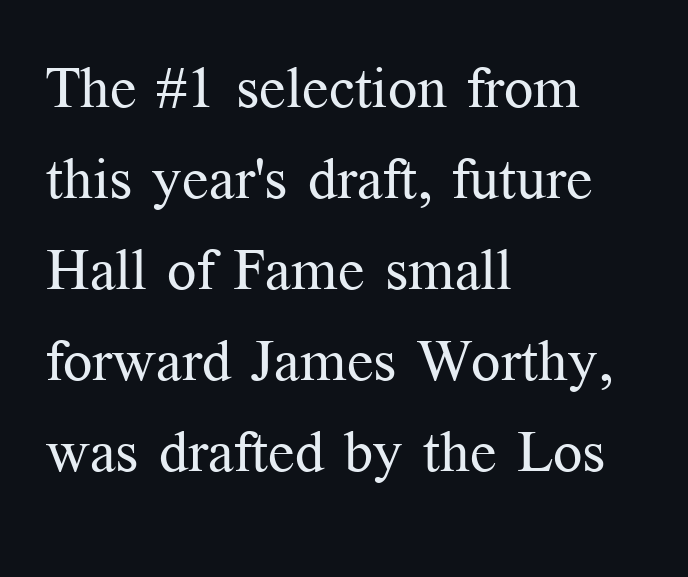
The image shows 58 px regular-weight serif type, upright; set left-aligned, normal line spacing (1.57x), normal letter spacing, not underlined; medium stroke contrast and a medium x-height.
